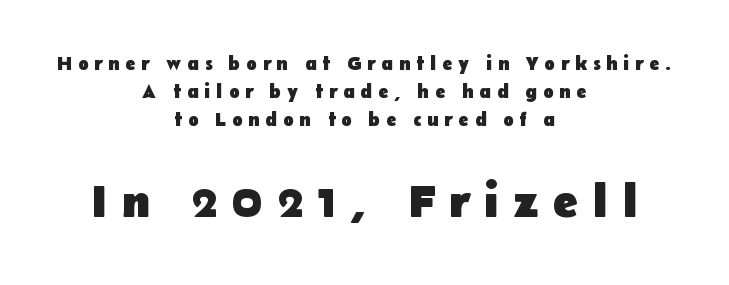
Compared with typical paragraphs, the rows here are spaced about the same. This sample uses expanded letter spacing, leaving extra air between glyphs. Typographic density is high because the face is bold. Letterform terminals end flat and unadorned throughout the passage. Which margin do the lines hug? Neither — every line sits in the middle.
